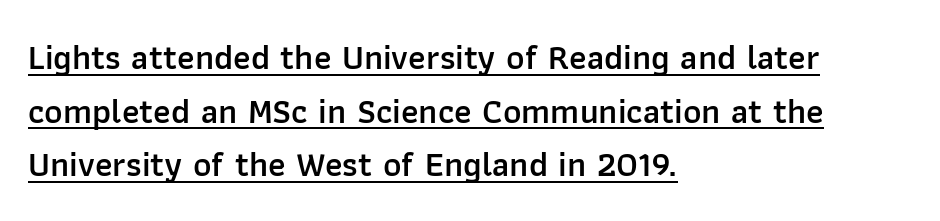
{"serif": "no", "italic": "no", "bold": "semi", "weight": "semibold", "width": "normal", "stroke_contrast": "low", "x_height": "medium", "monospaced": "no", "underline": "yes", "align": "left", "line_spacing": "normal", "line_spacing_ratio": 1.53, "letter_spacing": "normal", "letter_spacing_em": 0.0, "glyph_px": 35}
